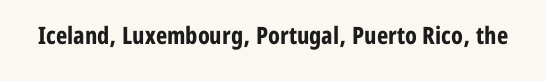
What stands out about the letter spacing? Nothing — it is the standard amount. Upright lettering throughout. Bold? Absolutely — the strokes are thick and heavy. The glyphs are unaccompanied by any horizontal stroke below them.
